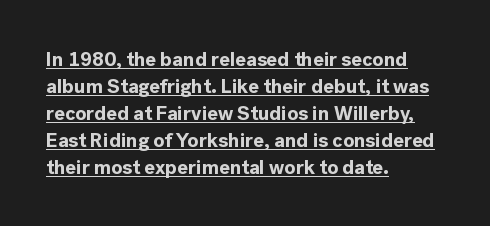
{"italic": "no", "bold": "yes", "underline": "yes", "align": "left", "line_spacing": "normal", "line_spacing_ratio": 1.35, "letter_spacing": "normal", "letter_spacing_em": 0.0, "glyph_px": 20}
